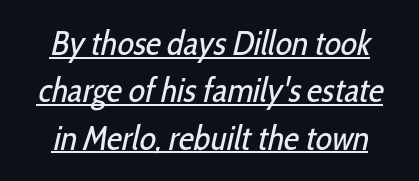
The image shows 34 px regular-weight, condensed sans-serif type; set normal line spacing (1.39x), normal letter spacing, underlined; low stroke contrast and a medium x-height.
